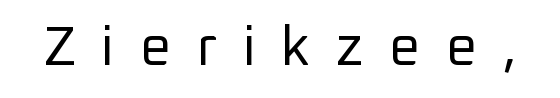
Q: Is the text bold? A: No.
Q: Is the text italic (slanted)? A: No, it is upright.
Q: Is the typeface a serif or a sans-serif typeface? A: Sans-serif.
Q: Is the text underlined? A: No.
Q: Is the spacing between letters normal or unusually wide? A: Unusually wide.
Q: Width (condensed, normal, or wide)? A: Normal.
Q: Stroke contrast? A: Low.
Q: x-height? A: Medium.
Q: Monospaced? A: No.
